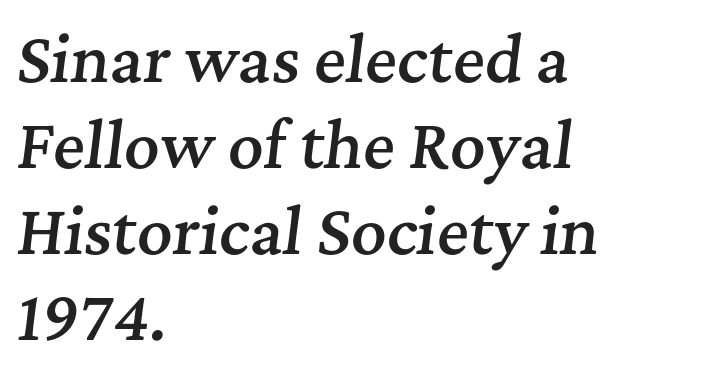
Whoever set this chose a conventional vertical rhythm. Posture: slanted. Emphasis by weight is partial: semibold. You could call the tracking neutral — neither tight nor loose. Check where the strokes stop: tiny serifs finish them off. A typesetter would call this proportional, since set widths differ per character.
